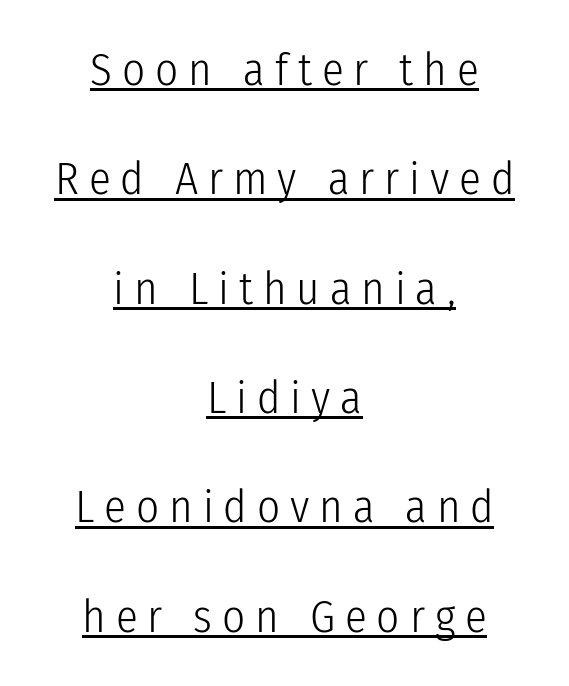
The image shows 45 px light, condensed sans-serif type, upright; set centered, loose line spacing (2.43x), unusually wide letter spacing (+0.22 em), underlined; low stroke contrast and a medium x-height.
